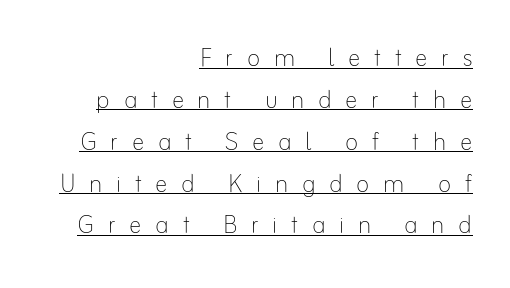
The image shows 31 px thin type, upright; set right-aligned, normal line spacing (1.35x), unusually wide letter spacing (+0.44 em), underlined; low stroke contrast and a small x-height.
